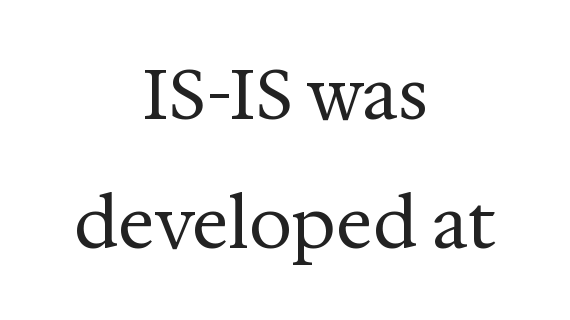
Q: Is the text bold? A: No.
Q: Is the text italic (slanted)? A: No, it is upright.
Q: Is the typeface a serif or a sans-serif typeface? A: Serif.
Q: Is the text underlined? A: No.
Q: How is the paragraph aligned? A: Centered.
Q: Is the spacing between letters normal or unusually wide? A: Normal.
Q: Width (condensed, normal, or wide)? A: Normal.
Q: Stroke contrast? A: Medium.
Q: x-height? A: Medium.
Q: Monospaced? A: No.
